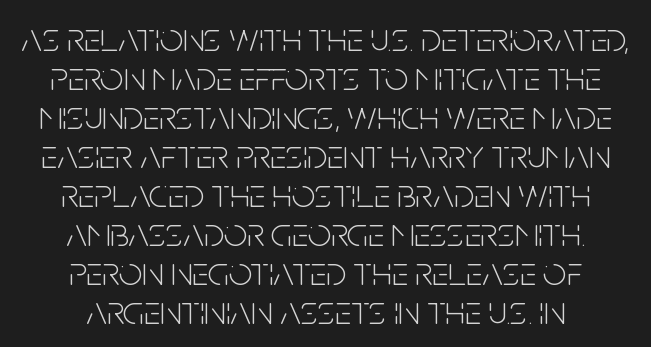
Q: Is the text bold? A: No.
Q: Is the text italic (slanted)? A: No, it is upright.
Q: Is the typeface a serif or a sans-serif typeface? A: Sans-serif.
Q: Is the text underlined? A: No.
Q: How is the paragraph aligned? A: Centered.
Q: Is the spacing between letters normal or unusually wide? A: Normal.
Q: Is the spacing between lines tight, normal or loose? A: Tight.
Q: Width (condensed, normal, or wide)? A: Condensed.
Q: Stroke contrast? A: Low.
Q: x-height? A: Large.
Q: Monospaced? A: No.
